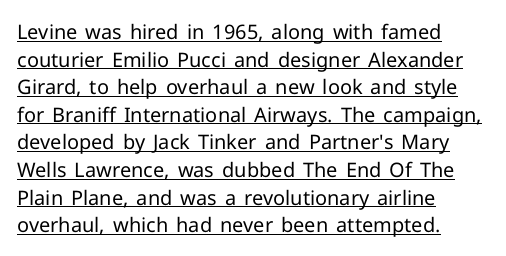
Q: Is the text bold? A: No.
Q: Is the text italic (slanted)? A: No, it is upright.
Q: Is the text underlined? A: Yes.
Q: How is the paragraph aligned? A: Left-aligned.
Q: Is the spacing between letters normal or unusually wide? A: Normal.
Q: Is the spacing between lines tight, normal or loose? A: Normal.
